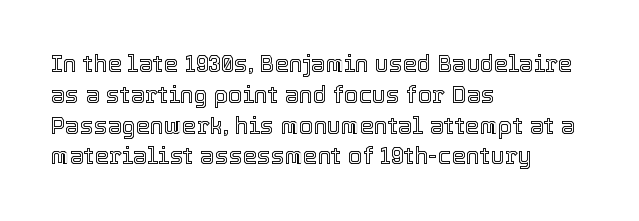
Q: Is the text italic (slanted)? A: No, it is upright.
Q: Is the text underlined? A: No.
Q: How is the paragraph aligned? A: Left-aligned.
Q: Is the spacing between letters normal or unusually wide? A: Normal.
Q: Is the spacing between lines tight, normal or loose? A: Normal.
